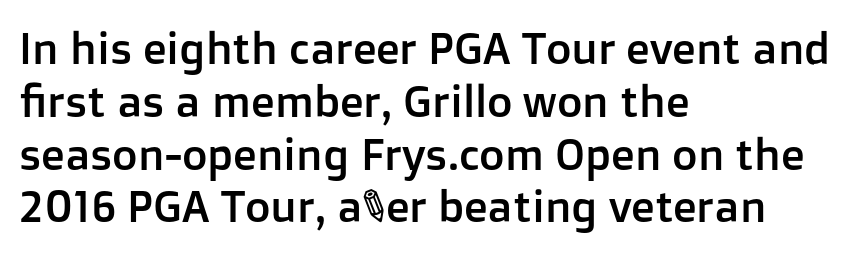
Q: Is the text italic (slanted)? A: No, it is upright.
Q: Is the typeface a serif or a sans-serif typeface? A: Sans-serif.
Q: Is the text underlined? A: No.
Q: How is the paragraph aligned? A: Left-aligned.
Q: Is the spacing between letters normal or unusually wide? A: Normal.
Q: Width (condensed, normal, or wide)? A: Normal.
Q: Stroke contrast? A: Low.
Q: x-height? A: Medium.
Q: Monospaced? A: No.
